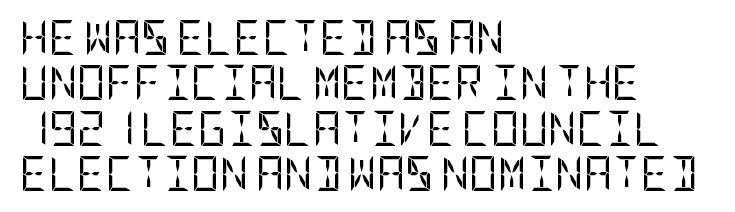
The passage is arranged the way most books set body copy — flush left. Students, note that the glyphs here touch the page at normal intervals. Is this a sans? Yes — the strokes have no serifs. Stems here are at most as thick as an everyday book face.
